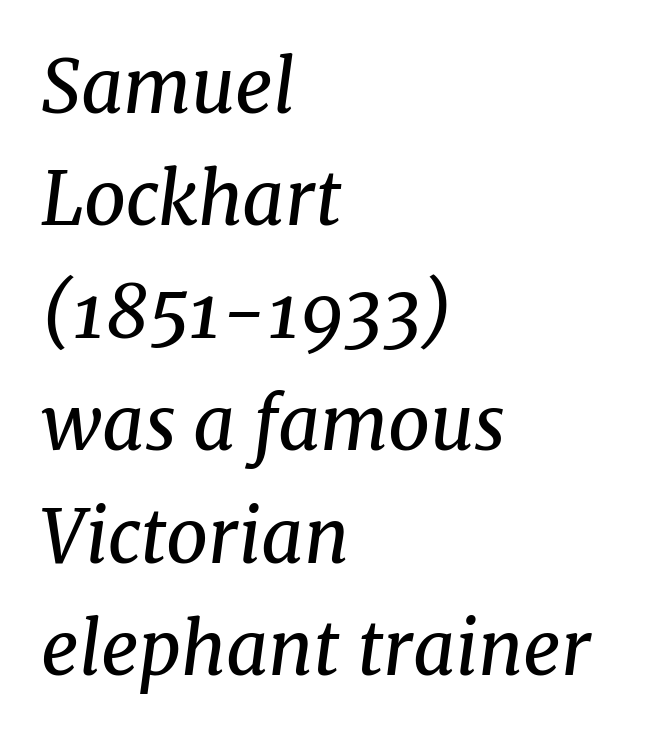
The image shows 73 px regular-weight serif type, italic (leaning right); set left-aligned, normal line spacing (1.54x), normal letter spacing, not underlined; medium stroke contrast and a medium x-height.
